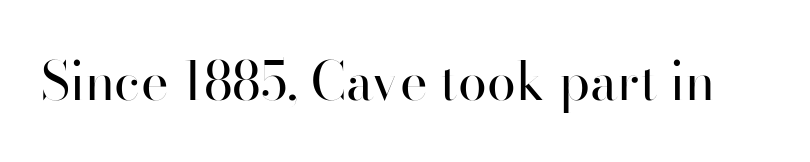
Q: Is the text bold? A: No.
Q: Is the text italic (slanted)? A: No, it is upright.
Q: Is the typeface a serif or a sans-serif typeface? A: Sans-serif.
Q: Is the text underlined? A: No.
Q: Is the spacing between letters normal or unusually wide? A: Normal.
Q: Width (condensed, normal, or wide)? A: Normal.
Q: Stroke contrast? A: High.
Q: x-height? A: Small.
Q: Monospaced? A: No.
